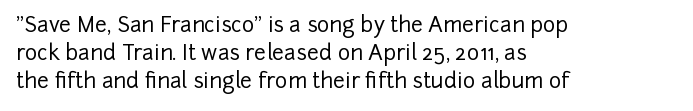
The image shows 21 px text type, upright; set left-aligned, normal line spacing (1.34x), normal letter spacing, not underlined.
